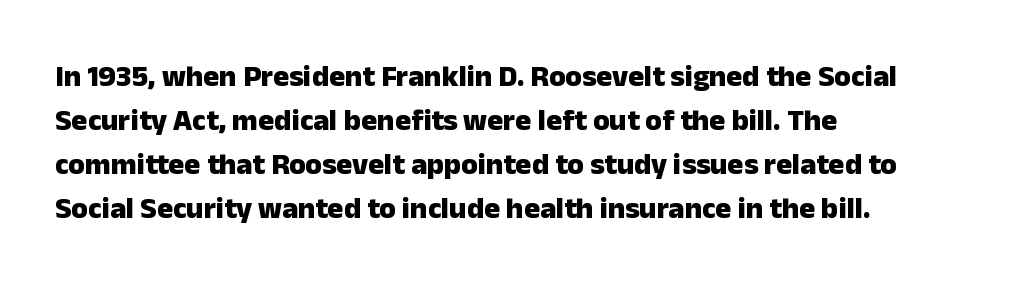
The image shows 30 px heavy sans-serif type, upright; set left-aligned, normal line spacing (1.47x), normal letter spacing, not underlined; low stroke contrast and a medium x-height.
